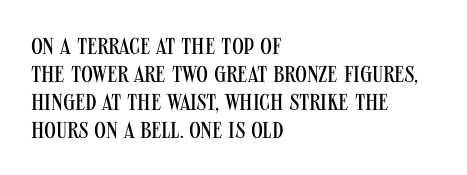
{"italic": "no", "bold": "no", "underline": "no", "align": "left", "line_spacing_ratio": 1.22, "letter_spacing": "normal", "letter_spacing_em": 0.0, "glyph_px": 23}
